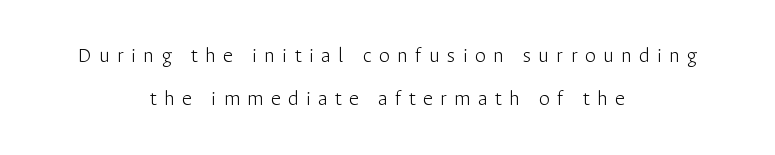
A typesetter would mark this as roman, not italic. The baseline area is clear. Vertical stems look standard width or narrower in stroke. In CSS terms this would be text-align: center. The designer dialed line spacing up above the default. This rendering widens character spacing well past its baseline value.
